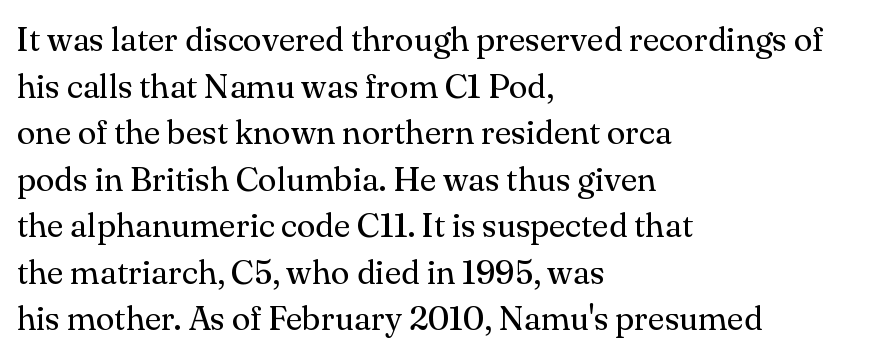
These lines are rendered in a variable-pitch font. Heaviness? Minimal to ordinary, like unemphasized prose. What stands out about the letter spacing? Nothing — it is the standard amount. This rendering employs a face with finishing strokes, i.e., a serif. Descenders hang freely into open space.
